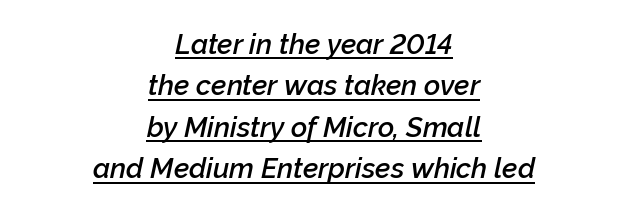
Q: Is the text bold? A: Semi-bold.
Q: Is the text italic (slanted)? A: Yes, it leans right by about 12 degrees.
Q: Is the text underlined? A: Yes.
Q: How is the paragraph aligned? A: Centered.
Q: Is the spacing between letters normal or unusually wide? A: Normal.
Q: Is the spacing between lines tight, normal or loose? A: Normal.
Q: Width (condensed, normal, or wide)? A: Normal.
Q: Stroke contrast? A: Low.
Q: x-height? A: Medium.
Q: Monospaced? A: No.
